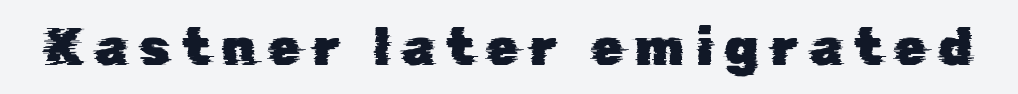
The image shows 52 px sans-serif type; set unusually wide letter spacing (+0.23 em), not underlined; low stroke contrast and a medium x-height.
